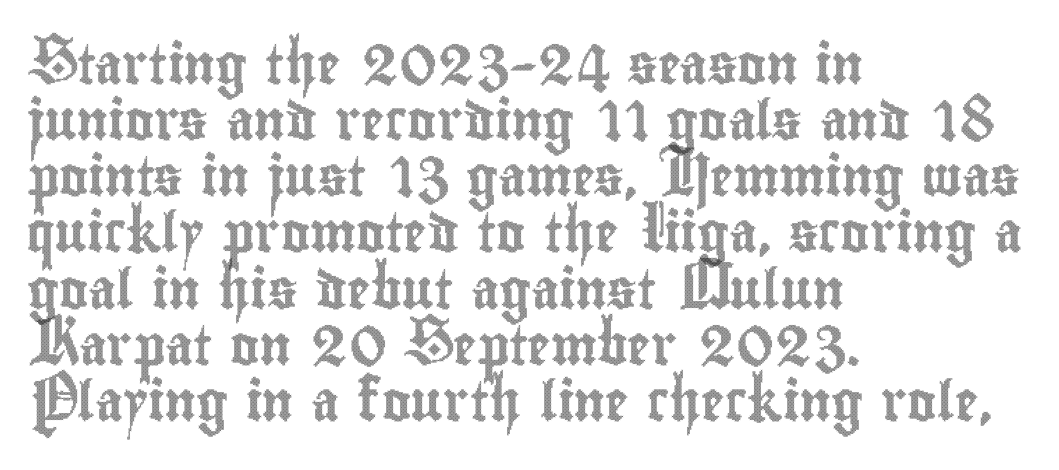
The image shows 39 px condensed type, upright; set left-aligned, normal line spacing (1.44x), normal letter spacing, not underlined; a small x-height.
